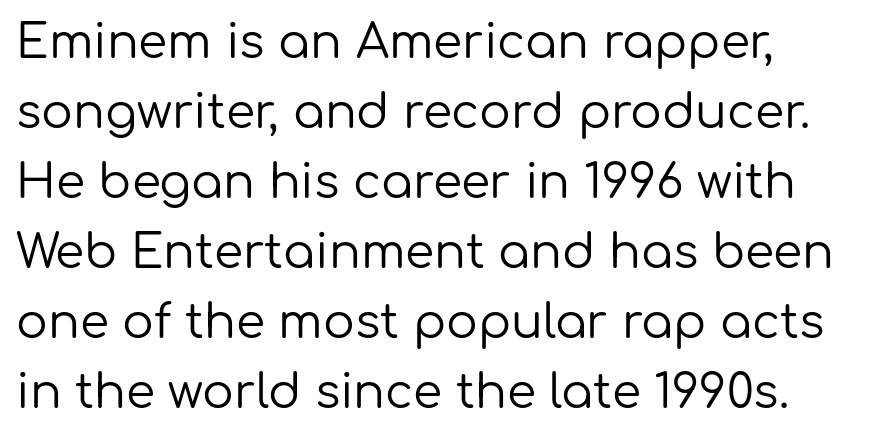
Q: Is the text bold? A: No.
Q: Is the text italic (slanted)? A: No, it is upright.
Q: Is the typeface a serif or a sans-serif typeface? A: Sans-serif.
Q: Is the text underlined? A: No.
Q: How is the paragraph aligned? A: Left-aligned.
Q: Is the spacing between letters normal or unusually wide? A: Normal.
Q: Is the spacing between lines tight, normal or loose? A: Normal.
Q: Width (condensed, normal, or wide)? A: Normal.
Q: Stroke contrast? A: Low.
Q: x-height? A: Medium.
Q: Monospaced? A: No.
